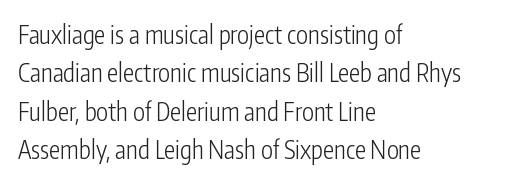
The image shows 25 px text type, upright; set left-aligned, normal line spacing (1.54x), normal letter spacing, not underlined.
